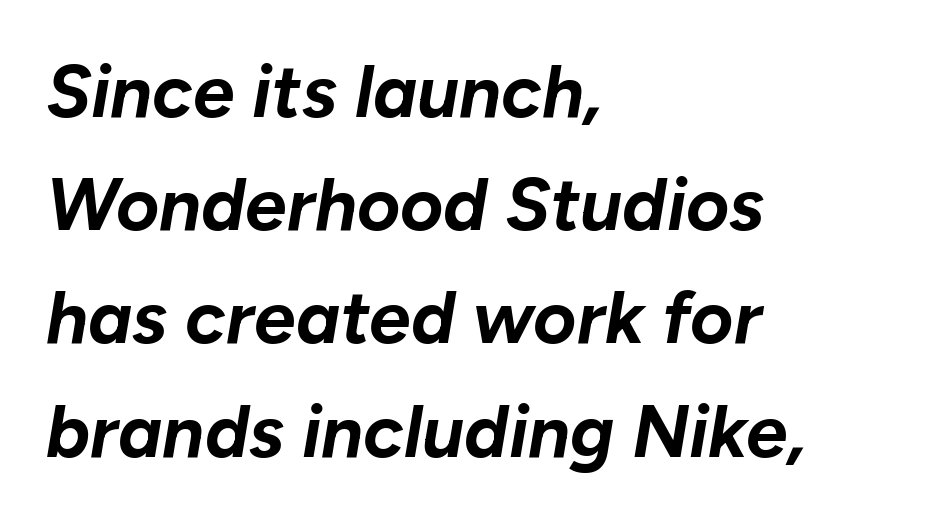
The image shows 74 px bold type, italic (leaning right); set left-aligned, normal line spacing (1.53x), normal letter spacing, not underlined; low stroke contrast and a medium x-height.
